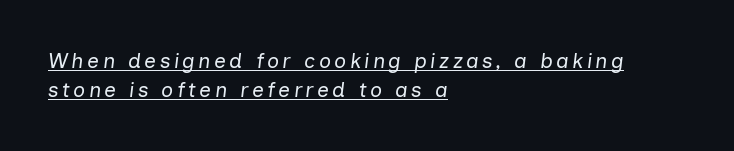
This rendering features underlined lettering. These glyphs show unthickened strokes, regular width or finer. Regarding leading, the lines here are spaced in the standard way. The specimen reads as italic at a glance. Does the copy run flush right? No — it runs flush left.
